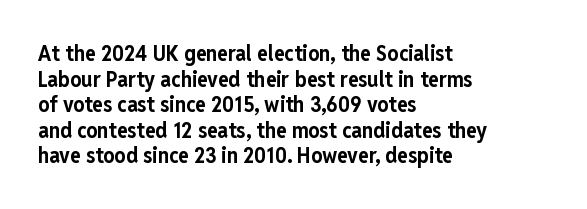
Caption: bold face, heavy strokes. No extra tracking has been applied to these lines. This is roman type, the default non-slanted kind. Teacher's note: observe the even left margin — that is flush-left alignment. Descender tails drop into unmarked territory.
